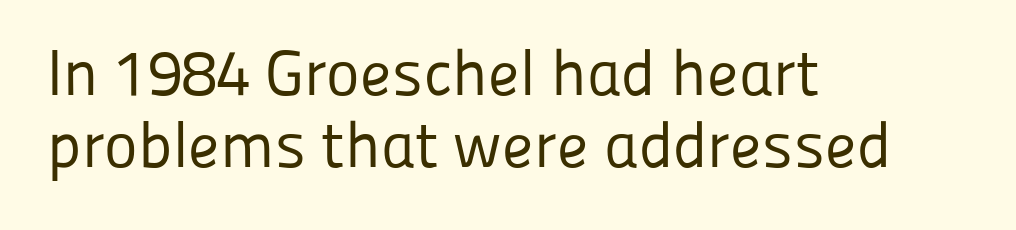
Q: Is the text bold? A: No.
Q: Is the text italic (slanted)? A: No, it is upright.
Q: Is the typeface a serif or a sans-serif typeface? A: Sans-serif.
Q: Is the text underlined? A: No.
Q: How is the paragraph aligned? A: Left-aligned.
Q: Is the spacing between letters normal or unusually wide? A: Normal.
Q: Is the spacing between lines tight, normal or loose? A: Tight.
Q: Width (condensed, normal, or wide)? A: Normal.
Q: Stroke contrast? A: Low.
Q: x-height? A: Medium.
Q: Monospaced? A: No.
